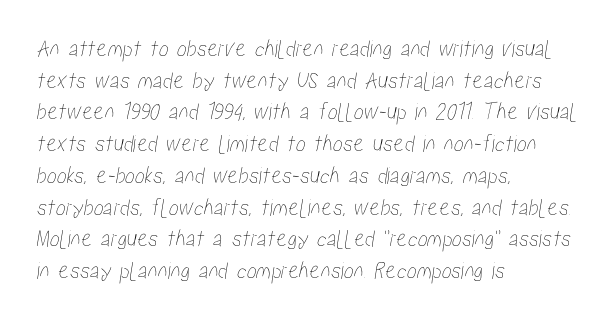
The ragged edge is on the right, which tells us the setting is flush left. Bare-footed words on every line. Regarding leading, the lines here are spaced in the standard way. Honestly, the letter spacing is just normal — you wouldn't notice it.
